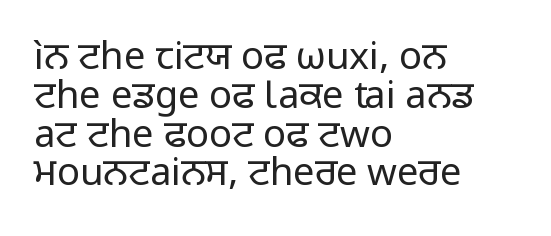
The image shows 38 px regular-weight sans-serif type, upright; set left-aligned, tight line spacing (1.02x), normal letter spacing, not underlined; low stroke contrast and a medium x-height.
